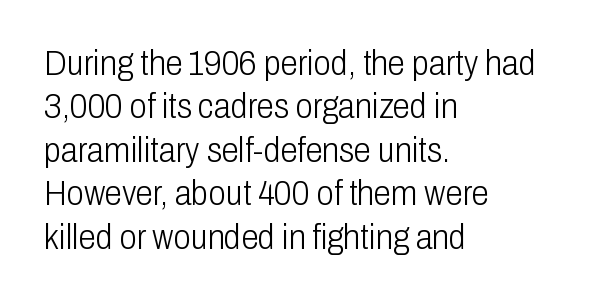
The image shows 35 px light, condensed sans-serif type, upright; set left-aligned, line spacing 1.24x, normal letter spacing, not underlined; low stroke contrast and a medium x-height.
